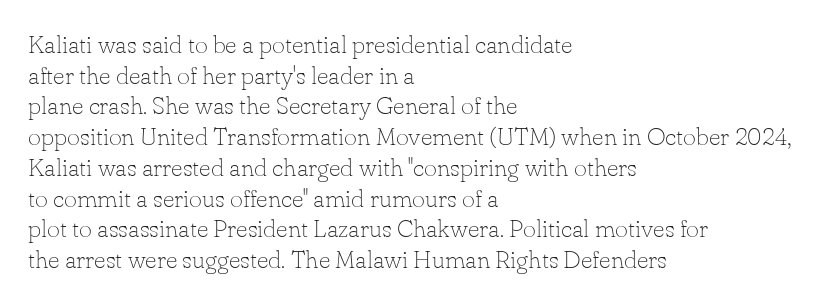
The image shows 25 px text type, upright; set left-aligned, line spacing 1.23x, normal letter spacing, not underlined.
